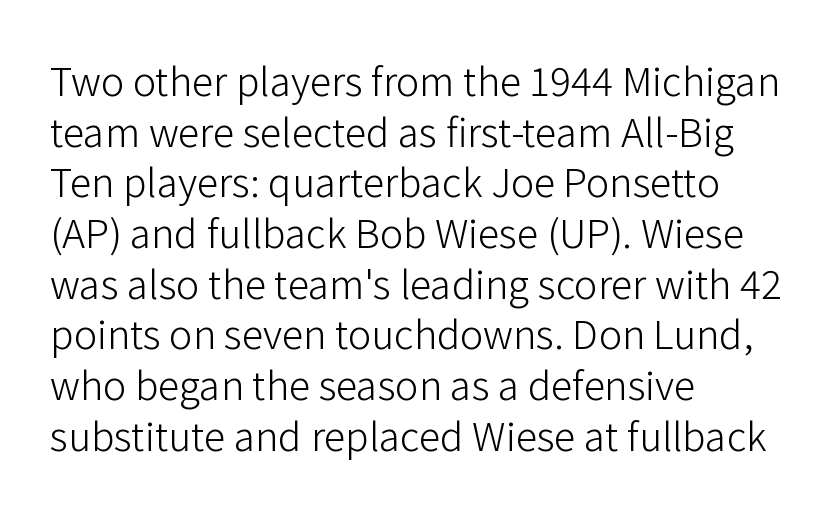
Q: Is the text bold? A: No.
Q: Is the text italic (slanted)? A: No, it is upright.
Q: Is the typeface a serif or a sans-serif typeface? A: Sans-serif.
Q: Is the text underlined? A: No.
Q: How is the paragraph aligned? A: Left-aligned.
Q: Is the spacing between letters normal or unusually wide? A: Normal.
Q: Is the spacing between lines tight, normal or loose? A: Normal.
Q: Width (condensed, normal, or wide)? A: Normal.
Q: Stroke contrast? A: Low.
Q: x-height? A: Medium.
Q: Monospaced? A: No.
